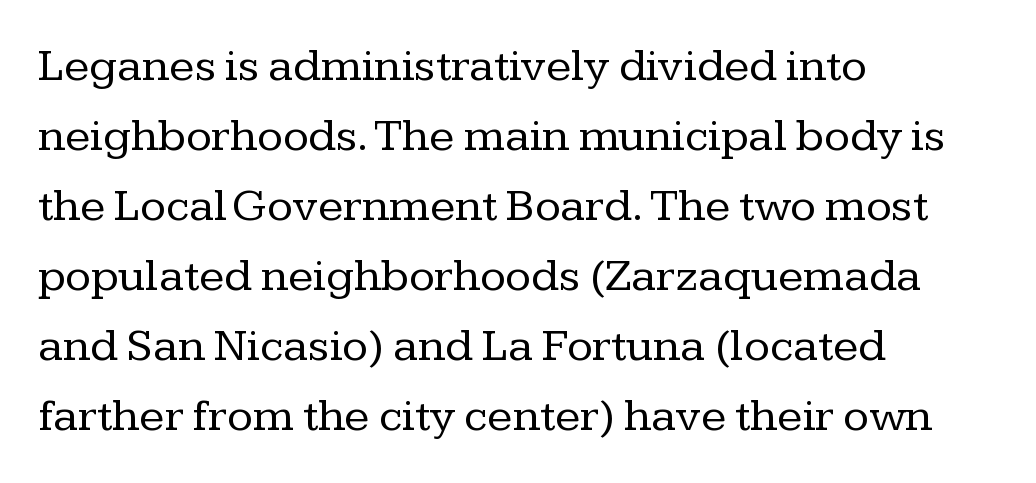
{"serif": "yes", "italic": "no", "bold": "no", "weight": "regular", "width": "normal", "stroke_contrast": "low", "x_height": "medium", "monospaced": "no", "underline": "no", "align": "left", "line_spacing": "normal", "line_spacing_ratio": 1.49, "letter_spacing": "normal", "letter_spacing_em": 0.0, "glyph_px": 47}
